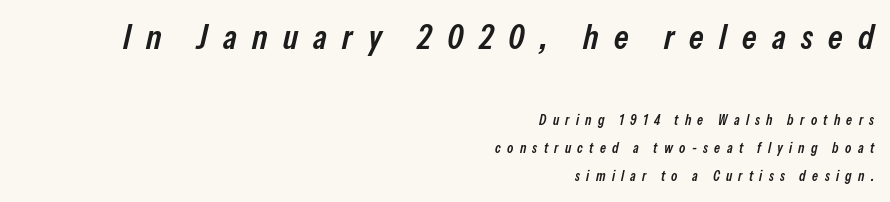
Q: Is the text bold? A: Semi-bold.
Q: Is the text italic (slanted)? A: Yes, it leans right by about 13 degrees.
Q: Is the text underlined? A: No.
Q: How is the paragraph aligned? A: Right-aligned.
Q: Is the spacing between letters normal or unusually wide? A: Unusually wide.
Q: Is the spacing between lines tight, normal or loose? A: Loose.
Q: Which block of text is set in a larger size, the first (top) or the second (bottom)? A: The first (top) one.
Q: Width (condensed, normal, or wide)? A: Condensed.
Q: Stroke contrast? A: Low.
Q: x-height? A: Medium.
Q: Monospaced? A: No.
